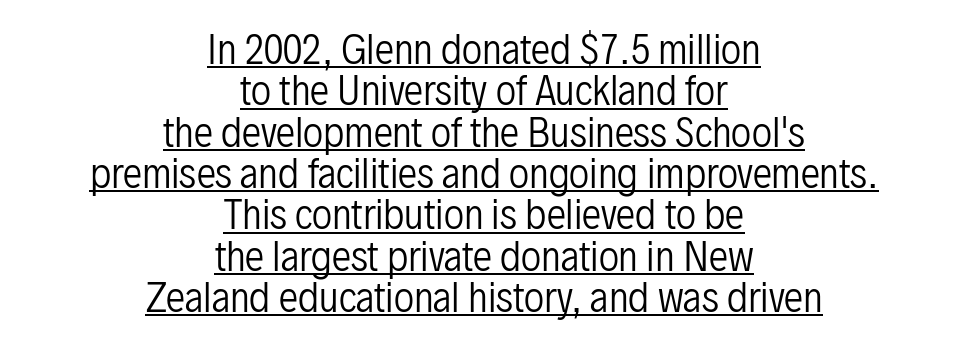
The image shows 39 px regular-weight, condensed sans-serif type, upright; set centered, tight line spacing (1.06x), normal letter spacing, underlined; low stroke contrast and a medium x-height.
